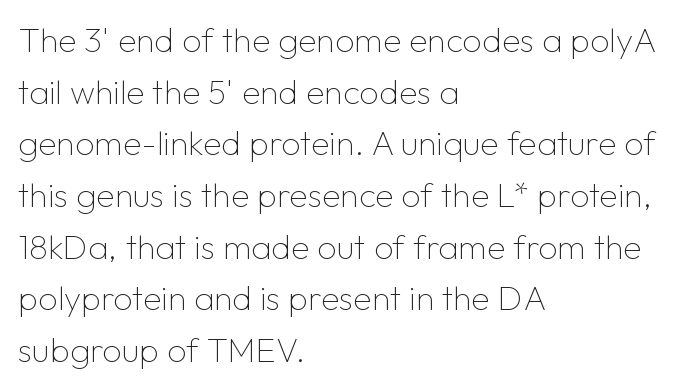
{"serif": "no", "italic": "no", "bold": "no", "weight": "thin", "width": "normal", "stroke_contrast": "low", "x_height": "medium", "monospaced": "no", "underline": "no", "align": "left", "line_spacing": "normal", "line_spacing_ratio": 1.52, "letter_spacing": "normal", "letter_spacing_em": 0.0, "glyph_px": 34}
